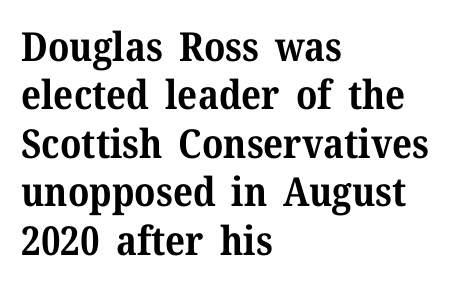
Q: Is the text bold? A: Yes.
Q: Is the text italic (slanted)? A: No, it is upright.
Q: Is the typeface a serif or a sans-serif typeface? A: Serif.
Q: Is the text underlined? A: No.
Q: How is the paragraph aligned? A: Left-aligned.
Q: Is the spacing between letters normal or unusually wide? A: Normal.
Q: Width (condensed, normal, or wide)? A: Normal.
Q: Stroke contrast? A: Medium.
Q: x-height? A: Medium.
Q: Monospaced? A: No.
